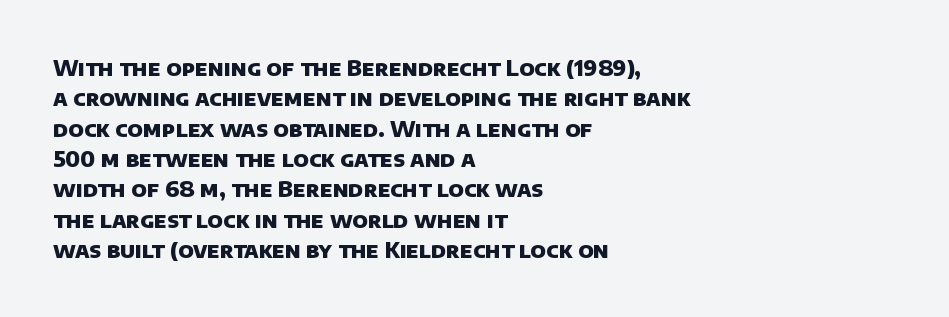
The image shows 22 px bold type; set left-aligned, normal line spacing (1.38x), normal letter spacing, not underlined.
